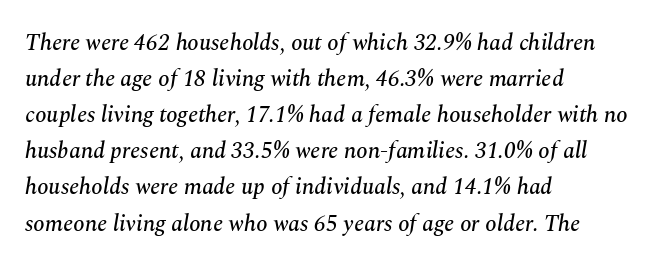
{"italic": "yes", "lean": "right", "slant_degrees": 10, "underline": "no", "align": "left", "line_spacing": "normal", "line_spacing_ratio": 1.57, "letter_spacing": "normal", "letter_spacing_em": 0.0, "glyph_px": 23}
